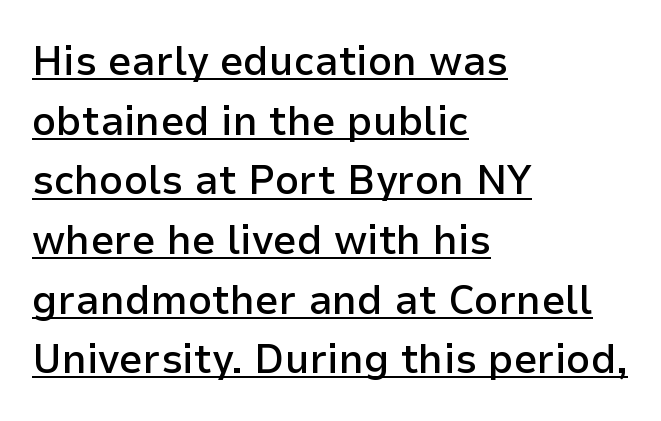
{"serif": "no", "italic": "no", "bold": "semi", "weight": "semibold", "width": "normal", "stroke_contrast": "low", "x_height": "medium", "monospaced": "no", "underline": "yes", "align": "left", "line_spacing": "normal", "line_spacing_ratio": 1.42, "letter_spacing": "normal", "letter_spacing_em": 0.0, "glyph_px": 42}
